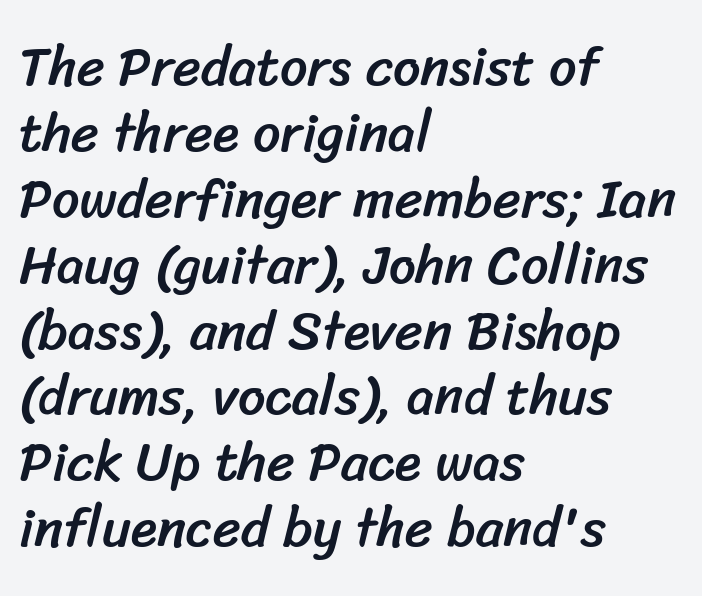
The image shows 54 px sans-serif type; set left-aligned, line spacing 1.22x, normal letter spacing, not underlined; low stroke contrast and a medium x-height.
